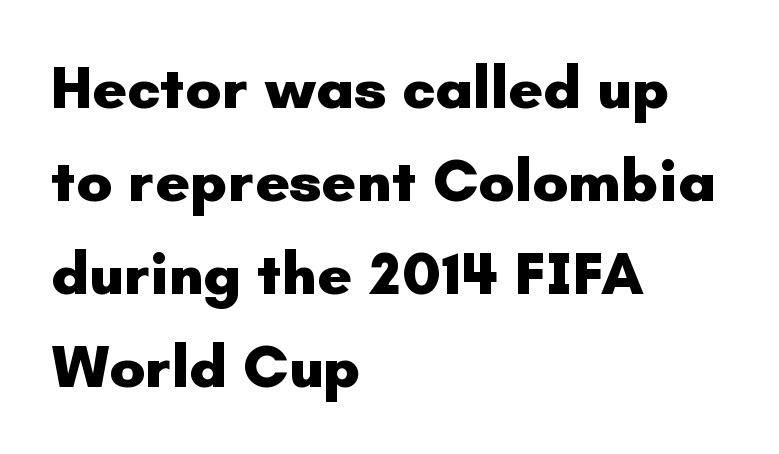
The image shows 60 px heavy sans-serif type, upright; set left-aligned, normal line spacing (1.55x), normal letter spacing, not underlined; low stroke contrast and a small x-height.
